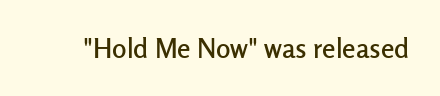
The image shows 27 px text type, upright; set normal letter spacing, not underlined.
